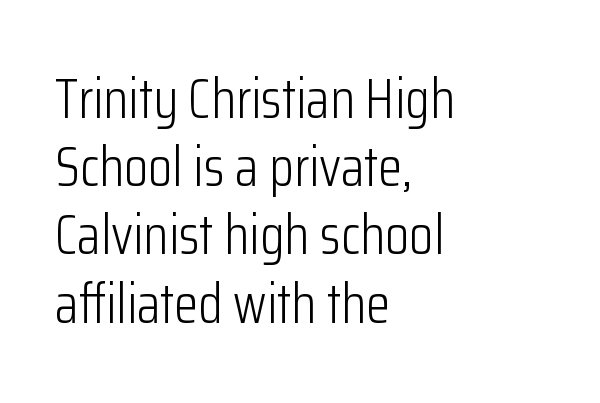
When letters stand straight like this, we call the style roman or upright. The strip under each line holds only bare page. Varying glyph widths throughout — classic text-font behaviour. These lines are set flush left with a ragged right edge. Weight: regular or lighter.
